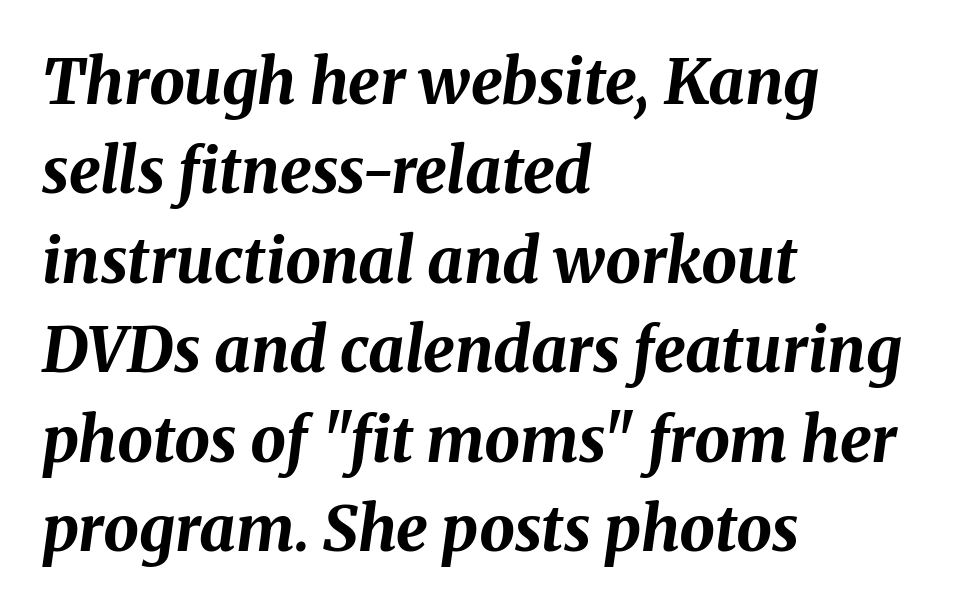
Inter-character spacing is left at the font's built-in metrics. Honestly, there is no underline to notice here at all. This sample uses an oblique cut, with every glyph tilted off the vertical. A typesetter would call this proportional, since set widths differ per character. The leading is moderate, giving the passage an even texture. You'd pick this weight for a headline — it's a proper bold.
